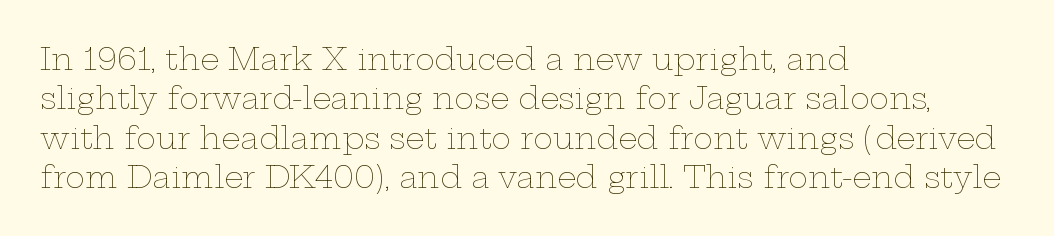
Q: Is the text bold? A: No.
Q: Is the text italic (slanted)? A: No, it is upright.
Q: Is the text underlined? A: No.
Q: How is the paragraph aligned? A: Left-aligned.
Q: Is the spacing between letters normal or unusually wide? A: Normal.
Q: Is the spacing between lines tight, normal or loose? A: Normal.
Q: Width (condensed, normal, or wide)? A: Wide.
Q: Stroke contrast? A: Low.
Q: x-height? A: Medium.
Q: Monospaced? A: No.
